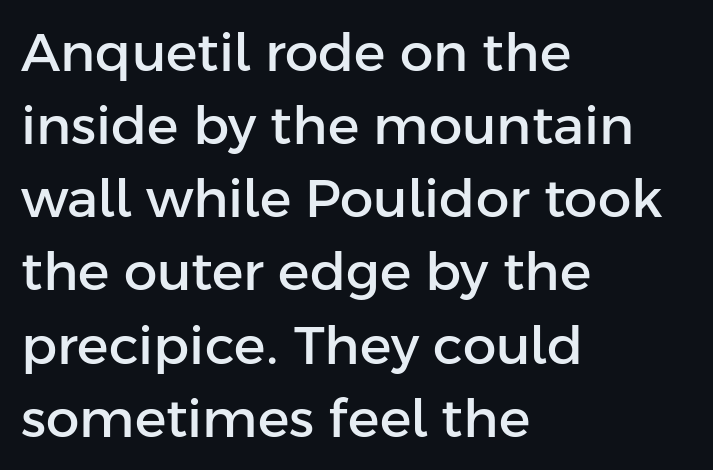
{"serif": "no", "italic": "no", "width": "normal", "stroke_contrast": "low", "x_height": "medium", "monospaced": "no", "underline": "no", "align": "left", "line_spacing": "normal", "line_spacing_ratio": 1.38, "letter_spacing": "normal", "letter_spacing_em": 0.0, "glyph_px": 53}
